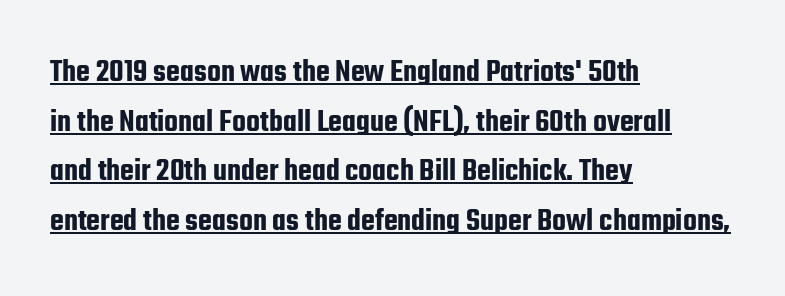
The image shows 32 px condensed sans-serif type, upright; set left-aligned, normal line spacing (1.55x), normal letter spacing, underlined; low stroke contrast and a medium x-height.
